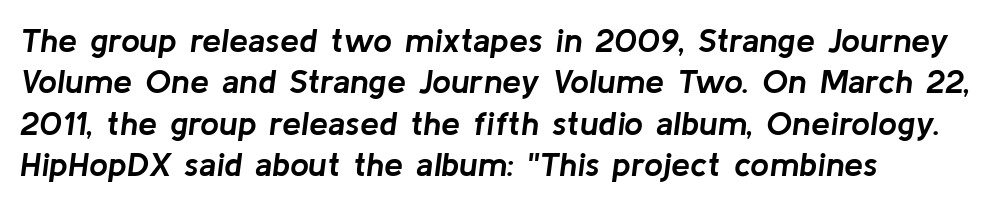
{"italic": "yes", "lean": "right", "slant_degrees": 8, "bold": "yes", "weight": "semibold", "width": "normal", "stroke_contrast": "low", "x_height": "medium", "monospaced": "no", "underline": "no", "align": "left", "line_spacing_ratio": 1.22, "letter_spacing": "normal", "letter_spacing_em": 0.0, "glyph_px": 34}
